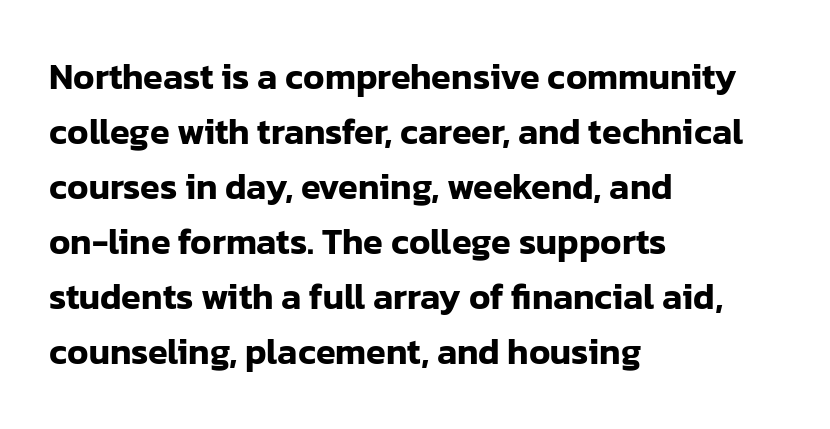
The image shows 36 px sans-serif type, upright; set left-aligned, normal line spacing (1.53x), normal letter spacing, not underlined; low stroke contrast and a medium x-height.
